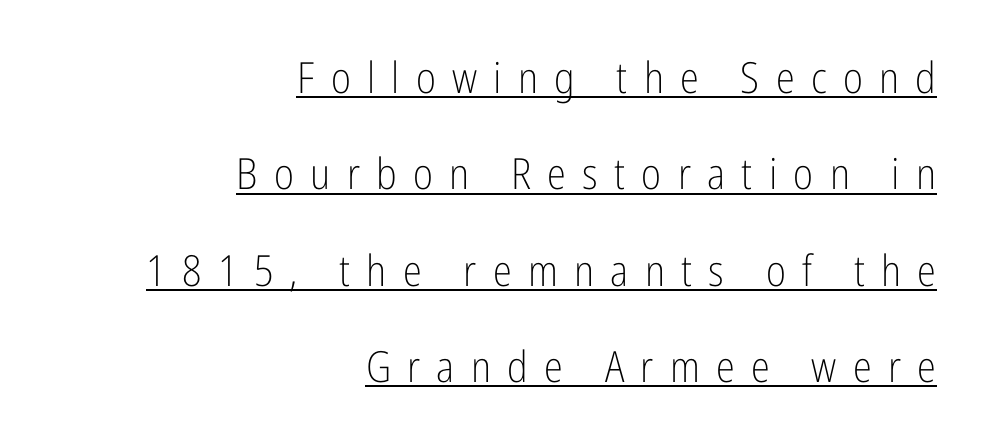
Q: Is the text bold? A: No.
Q: Is the text italic (slanted)? A: No, it is upright.
Q: Is the typeface a serif or a sans-serif typeface? A: Sans-serif.
Q: Is the text underlined? A: Yes.
Q: How is the paragraph aligned? A: Right-aligned.
Q: Is the spacing between letters normal or unusually wide? A: Unusually wide.
Q: Is the spacing between lines tight, normal or loose? A: Loose.
Q: Width (condensed, normal, or wide)? A: Condensed.
Q: Stroke contrast? A: Low.
Q: x-height? A: Medium.
Q: Monospaced? A: No.
